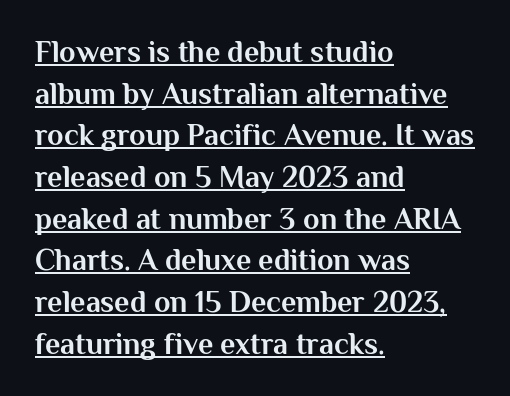
{"serif": "no", "italic": "no", "bold": "yes", "weight": "bold", "width": "normal", "stroke_contrast": "medium", "x_height": "medium", "monospaced": "no", "underline": "yes", "align": "left", "line_spacing": "normal", "line_spacing_ratio": 1.39, "letter_spacing": "normal", "letter_spacing_em": 0.0, "glyph_px": 30}
